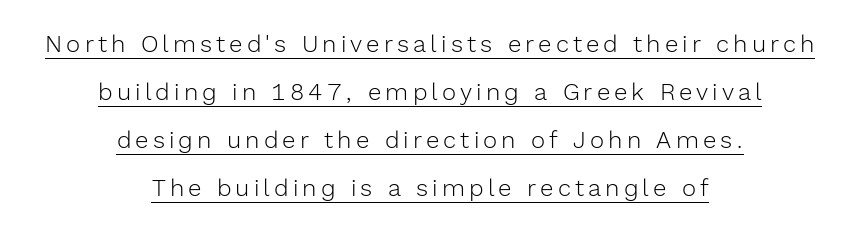
{"italic": "no", "bold": "no", "underline": "yes", "align": "center", "line_spacing": "loose", "line_spacing_ratio": 2.0, "glyph_px": 24}
